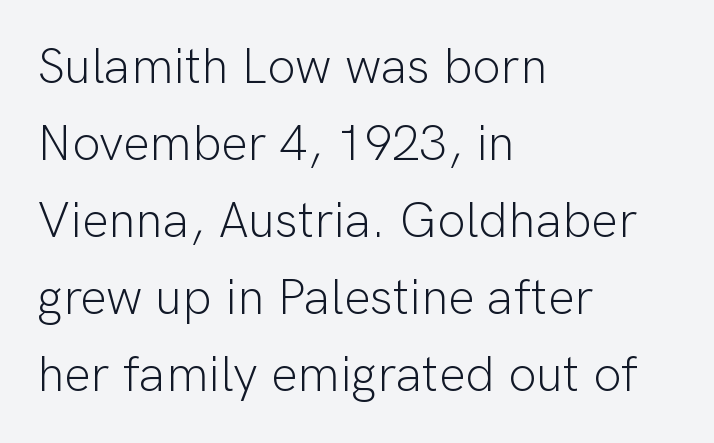
{"serif": "no", "italic": "no", "bold": "no", "weight": "light", "width": "normal", "stroke_contrast": "low", "x_height": "medium", "monospaced": "no", "underline": "no", "align": "left", "line_spacing": "normal", "line_spacing_ratio": 1.54, "letter_spacing": "normal", "letter_spacing_em": 0.0, "glyph_px": 50}
